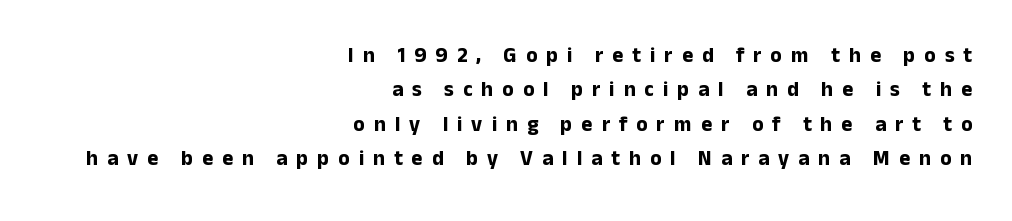
Q: Is the text bold? A: Yes.
Q: Is the text italic (slanted)? A: No, it is upright.
Q: Is the text underlined? A: No.
Q: How is the paragraph aligned? A: Right-aligned.
Q: Is the spacing between letters normal or unusually wide? A: Unusually wide.
Q: Is the spacing between lines tight, normal or loose? A: Normal.
